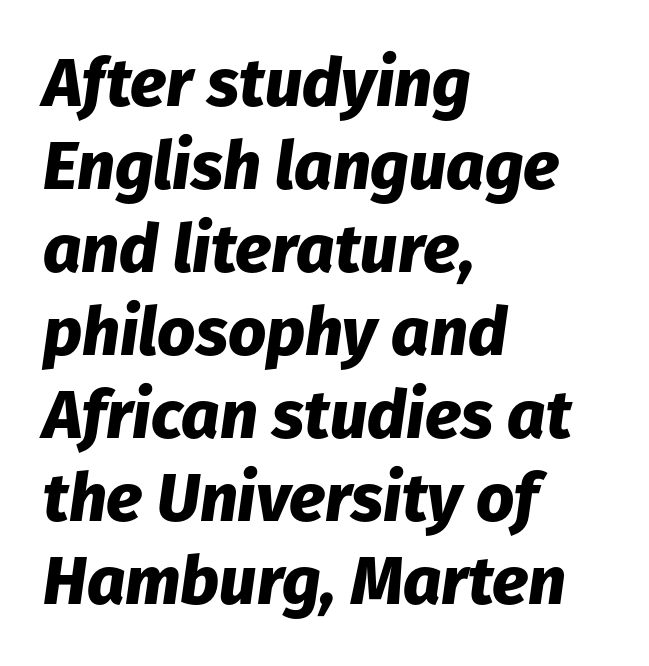
Stroke thickness is high; the sample reads as a true bold. The zone under the glyphs is completely vacant. Character widths vary here, with narrow letters taking less room than wide ones. Line beginnings align vertically; line endings do not. Spacing between characters is what you'd get straight out of the box. You can tell it's italic because the verticals aren't actually vertical.
